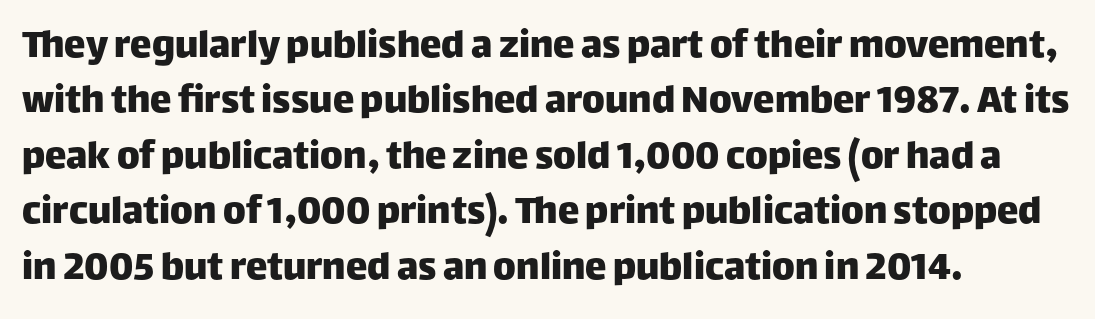
Type style note: lacks serifs. Varying glyph widths throughout — classic text-font behaviour. Summary of vertical rhythm: regular, with standard interline spacing. Caption: multi-line text, flush left, ragged right.
